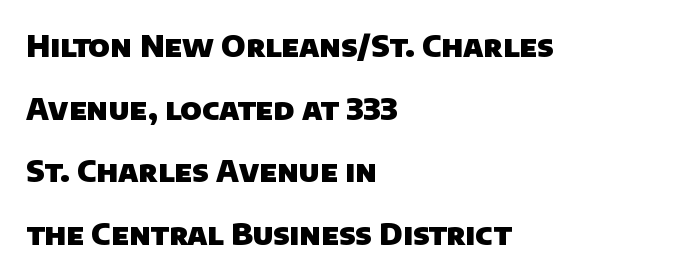
Rule under the text: the space is simply empty. Each line starts at the same left margin while the right side varies. A full-strength bold gives these letters their thick strokes. The passage shown is typeset with a sans-serif family. Is this a fixed-width face? No — the glyphs have proportional, varying widths.
